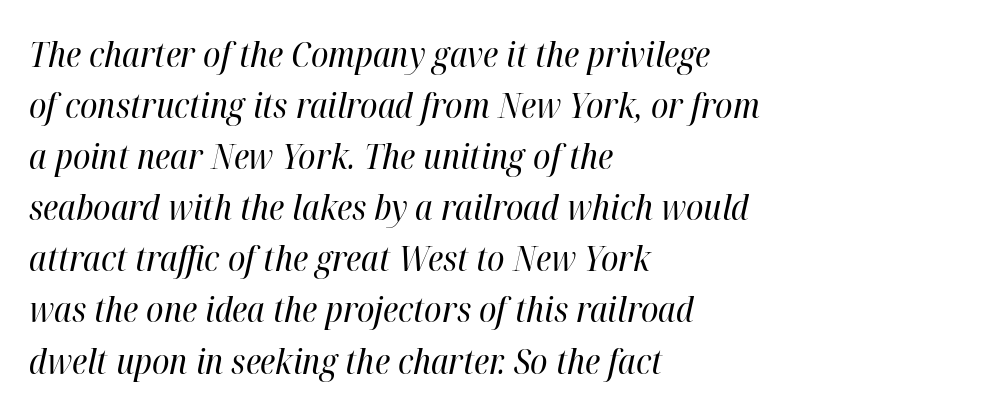
{"italic": "yes", "lean": "right", "slant_degrees": 12, "bold": "no", "weight": "regular", "width": "condensed", "stroke_contrast": "high", "x_height": "medium", "monospaced": "no", "underline": "no", "align": "left", "line_spacing": "normal", "line_spacing_ratio": 1.46, "letter_spacing": "normal", "letter_spacing_em": 0.0, "glyph_px": 35}
